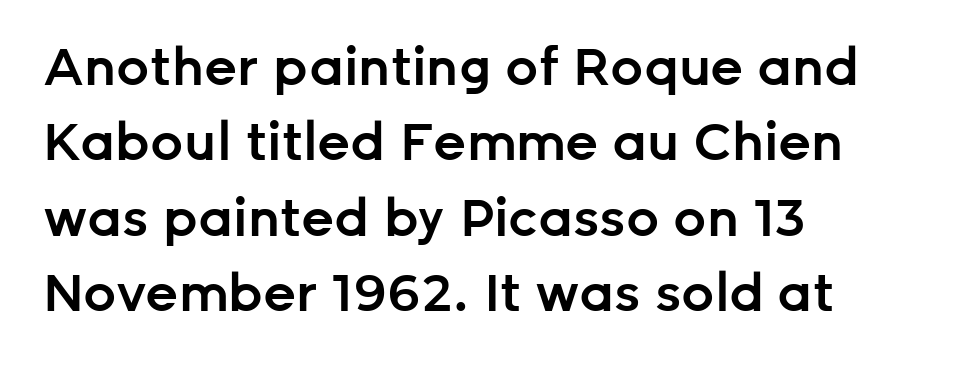
The image shows 52 px semibold sans-serif type, upright; set left-aligned, normal line spacing (1.45x), normal letter spacing, not underlined; low stroke contrast and a medium x-height.
